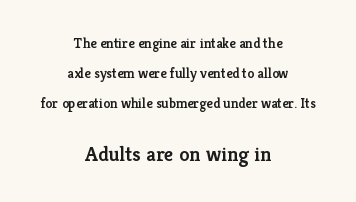
Type size steps up from the first block to the second. Slightly chunky letters — semibold, I'd say, not full bold. In terms of posture, this sample is upright. Nothing unusual about the tracking: characters are spaced as the font intends. The baseline area is clear.
